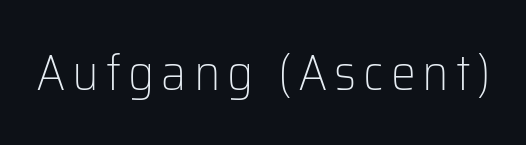
When letters stand straight like this, we call the style roman or upright. Each letter keeps its own natural width here, so spacing adapts to shape. Is this a sans? Yes — the strokes have no serifs. The zone under the glyphs is completely vacant. Each stroke keeps to a modest, everyday thickness or less.
